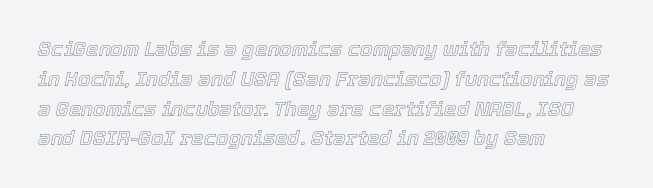
{"italic": "yes", "lean": "right", "slant_degrees": 12, "underline": "no", "align": "left", "line_spacing": "normal", "line_spacing_ratio": 1.49, "letter_spacing": "normal", "letter_spacing_em": 0.0, "glyph_px": 20}
